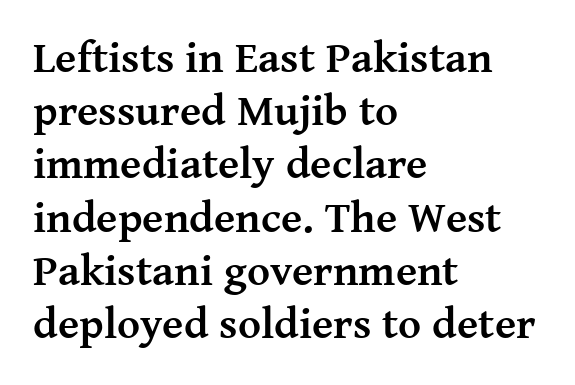
Tall strokes in this sample are plumb rather than angled. Horizontal alignment here is leftward, the default for most running prose. Proportional: the letters do not fall into vertical columns. Typographic density is high because the face is bold. What kind of face is this? One with serifs. The zone under the glyphs is completely vacant.
